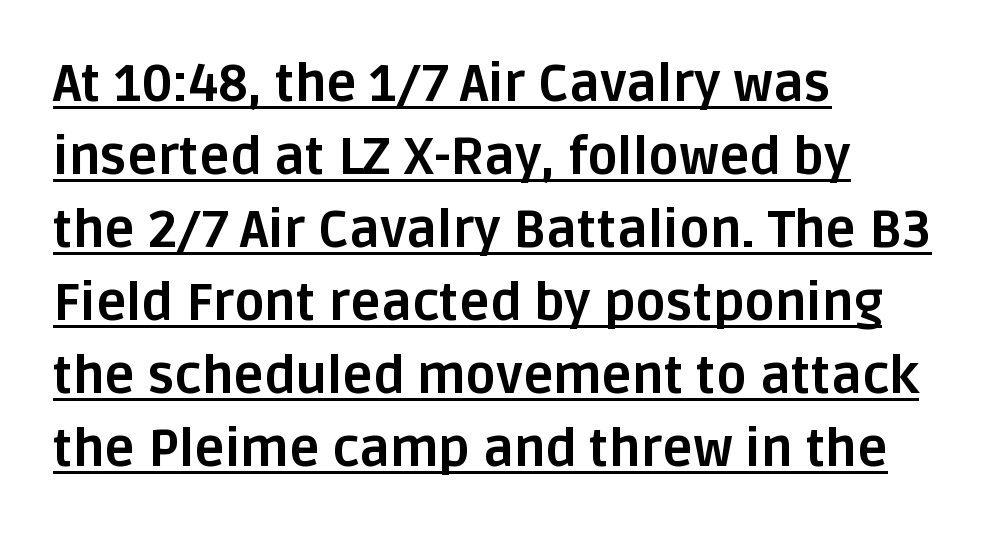
The rendering uses natural spacing where letterforms have individual widths. The designer left line spacing at the default. Designer's note — italics off, roman on. In terms of letterspacing, this is plain default setting. The glyphs in this specimen are sans serif. Caption: lettering with a line underneath.
